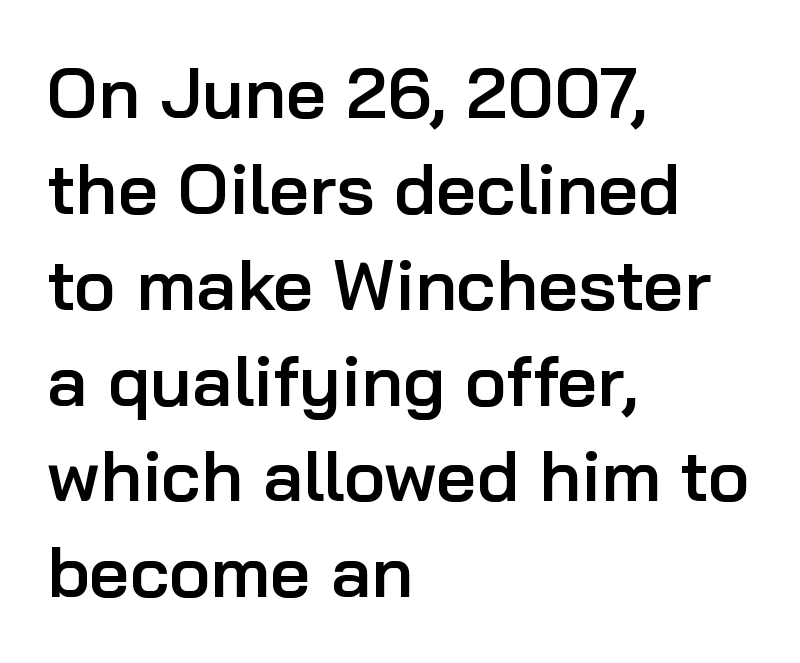
Does the leading feel generous? No, just average. The space directly below the letters is spotless. Proportional: the letters do not fall into vertical columns. The letterforms sit shoulder to shoulder at normal distance. A student would call this left alignment; a typographer would say flush left, rag right.
